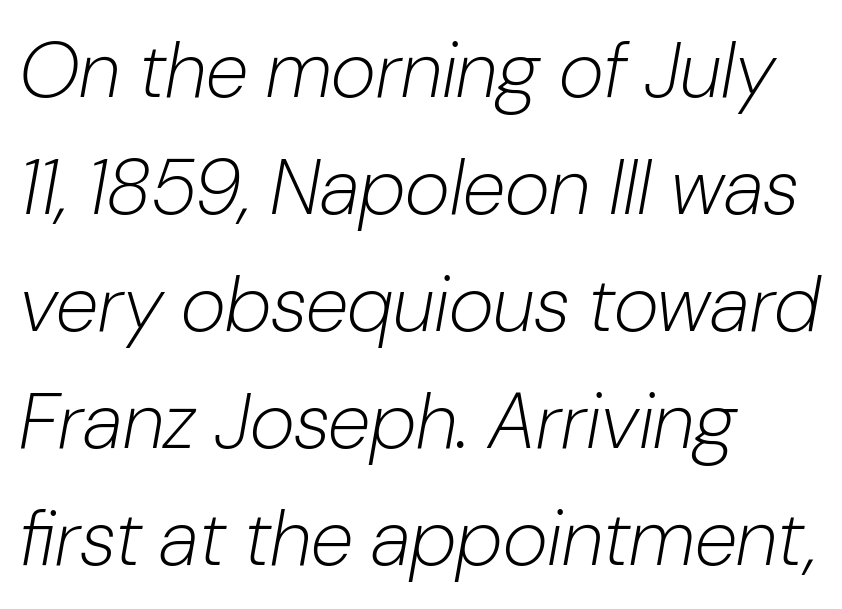
Heaviness? Minimal to ordinary, like unemphasized prose. Visually the block forms a straight wall on the left and a jagged coastline on the right. Slanted lettering throughout. Vertical spacing — default.
